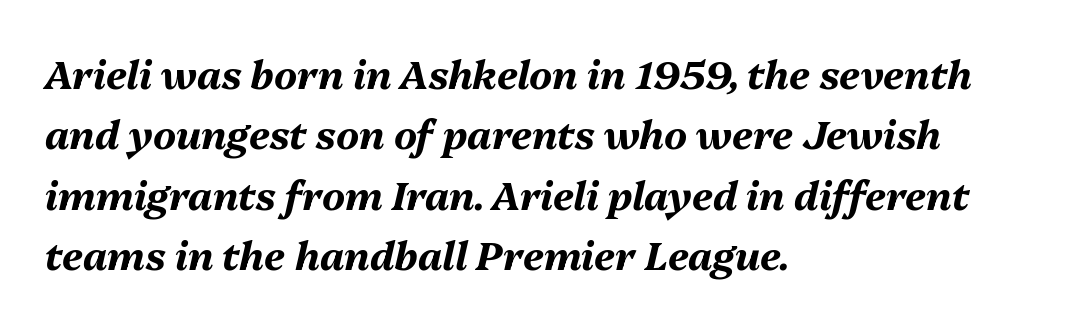
The image shows 39 px bold type, italic (leaning right); set left-aligned, normal line spacing (1.55x), normal letter spacing, not underlined; medium stroke contrast and a medium x-height.
